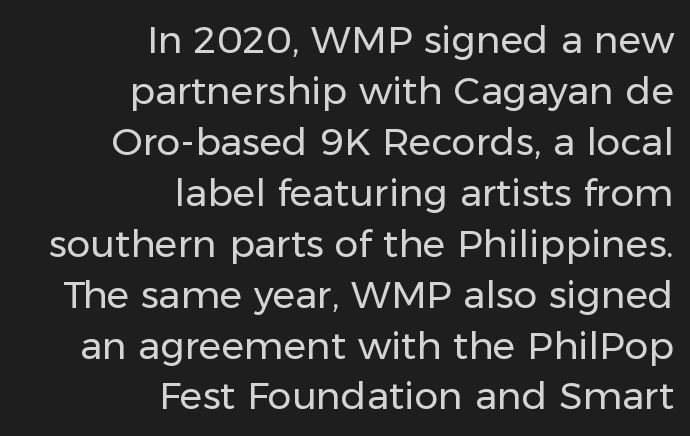
Words appear dense and cohesive because spacing is normal. Beneath every word, the page is bare. Italic? Not at all — the glyphs are vertical. The typeface chosen for these lines omits serifs.
